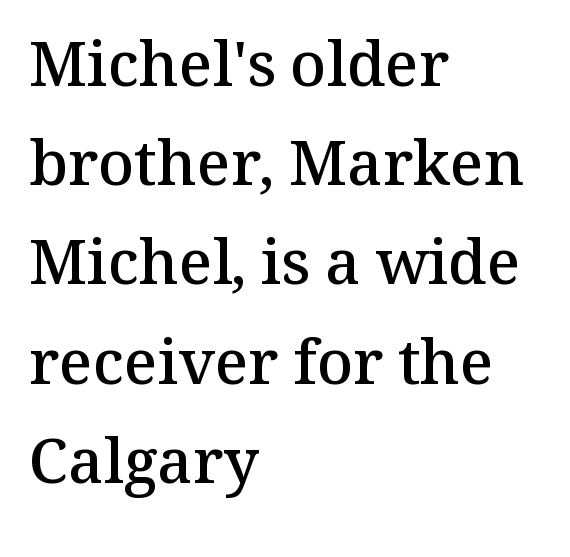
The image shows 62 px semibold serif type, upright; set left-aligned, normal line spacing (1.6x), normal letter spacing, not underlined; medium stroke contrast and a medium x-height.
